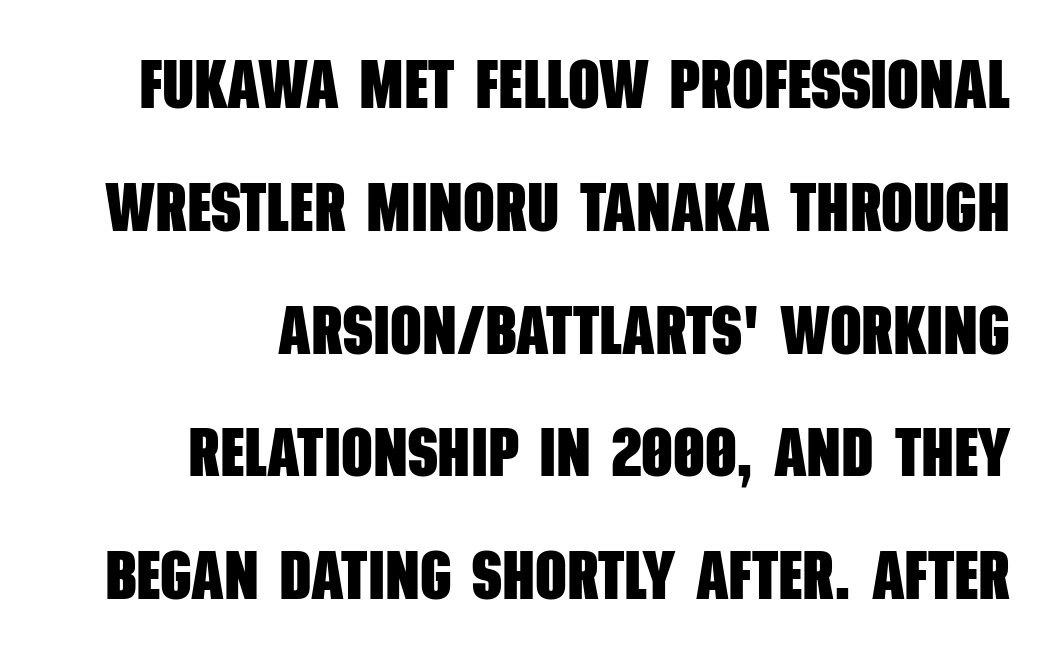
{"serif": "no", "bold": "yes", "weight": "heavy", "width": "condensed", "stroke_contrast": "low", "x_height": "large", "monospaced": "no", "underline": "no", "align": "right", "line_spacing_ratio": 1.78, "letter_spacing": "normal", "letter_spacing_em": 0.0, "glyph_px": 69}
